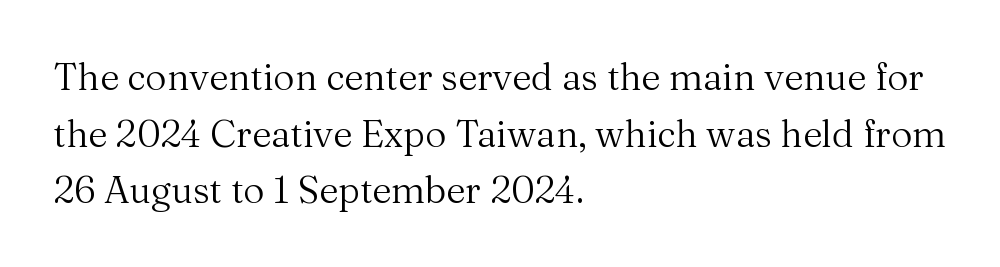
Q: Is the text bold? A: No.
Q: Is the text italic (slanted)? A: No, it is upright.
Q: Is the typeface a serif or a sans-serif typeface? A: Serif.
Q: Is the text underlined? A: No.
Q: How is the paragraph aligned? A: Left-aligned.
Q: Is the spacing between letters normal or unusually wide? A: Normal.
Q: Is the spacing between lines tight, normal or loose? A: Normal.
Q: Width (condensed, normal, or wide)? A: Normal.
Q: Stroke contrast? A: Medium.
Q: x-height? A: Medium.
Q: Monospaced? A: No.
